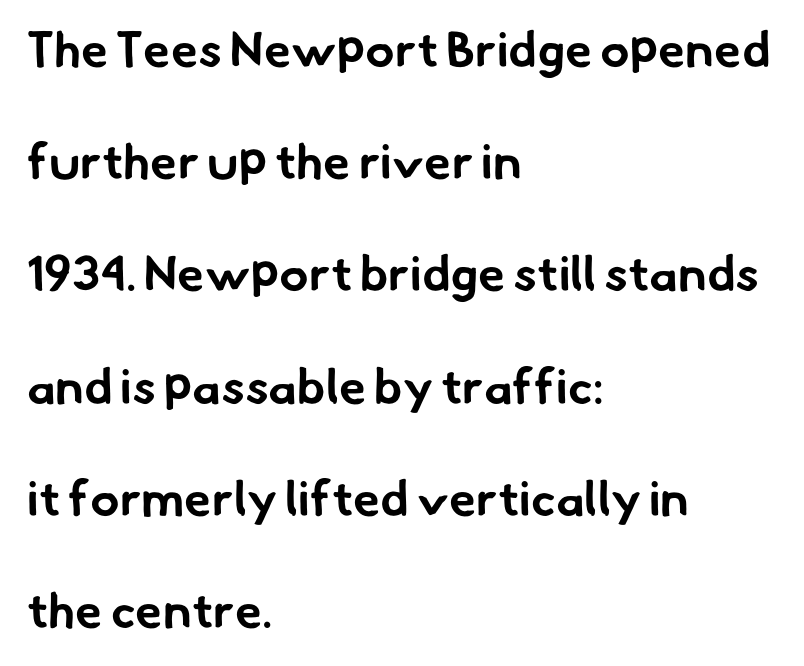
{"serif": "no", "bold": "yes", "weight": "bold", "width": "normal", "stroke_contrast": "low", "x_height": "small", "monospaced": "no", "underline": "no", "align": "left", "line_spacing": "loose", "line_spacing_ratio": 2.29, "letter_spacing": "normal", "letter_spacing_em": 0.0, "glyph_px": 49}
